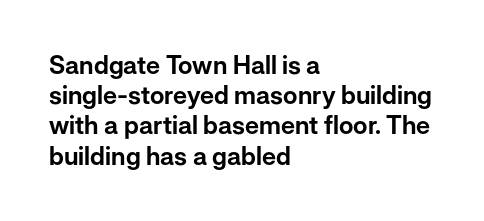
Standard letterfit; no display-style spreading of the glyphs. A typesetter would mark this as roman, not italic. Does the copy run flush right? No — it runs flush left. Words float on clear page, feet unadorned.
